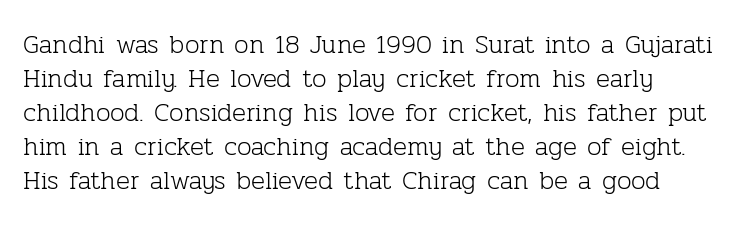
{"italic": "no", "bold": "no", "underline": "no", "align": "left", "line_spacing": "normal", "line_spacing_ratio": 1.31, "letter_spacing": "normal", "letter_spacing_em": 0.0, "glyph_px": 26}
